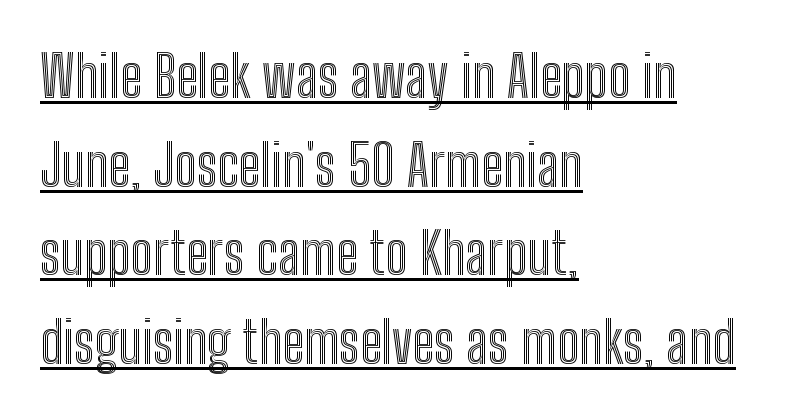
Q: Is the text italic (slanted)? A: No, it is upright.
Q: Is the text underlined? A: Yes.
Q: How is the paragraph aligned? A: Left-aligned.
Q: Is the spacing between letters normal or unusually wide? A: Normal.
Q: Is the spacing between lines tight, normal or loose? A: Normal.
Q: Width (condensed, normal, or wide)? A: Condensed.
Q: x-height? A: Medium.
Q: Monospaced? A: No.
